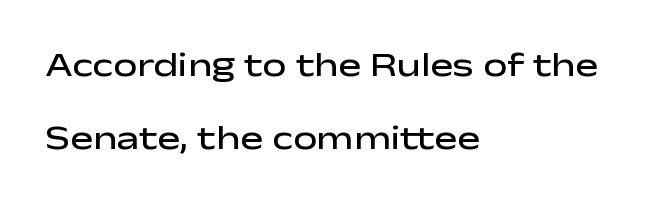
Default kerning and tracking; the words read as compact shapes. The compositor pushed each line to the left boundary. The typeface chosen for these lines omits serifs. Emphasis by weight is partial: semibold. Lines of text with bare space underneath. Character widths vary here, with narrow letters taking less room than wide ones.
